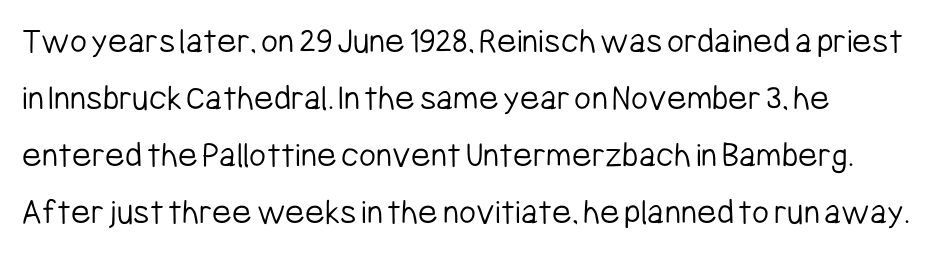
The image shows 37 px light, condensed sans-serif type, upright; set normal line spacing (1.54x), normal letter spacing, not underlined; low stroke contrast and a medium x-height.
